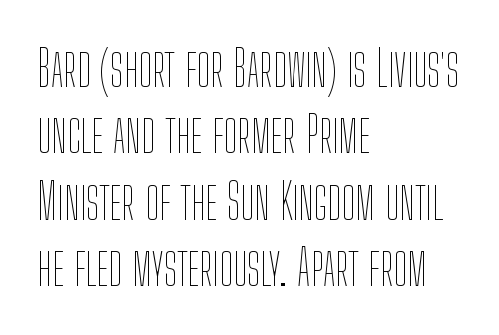
The space directly below the letters is spotless. A typesetter would call this zero additional tracking. Every stem runs plumb, perpendicular to the baseline. The characters are drawn with everyday or finer stroke widths. A classic flush-left, rag-right setting is used for this passage. You could not count columns in this text — the font is proportionally spaced.
